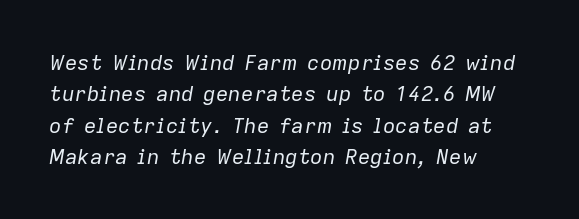
{"italic": "yes", "lean": "right", "slant_degrees": 9, "bold": "no", "underline": "no", "align": "left", "line_spacing": "normal", "line_spacing_ratio": 1.49, "letter_spacing": "normal", "letter_spacing_em": 0.0, "glyph_px": 21}
